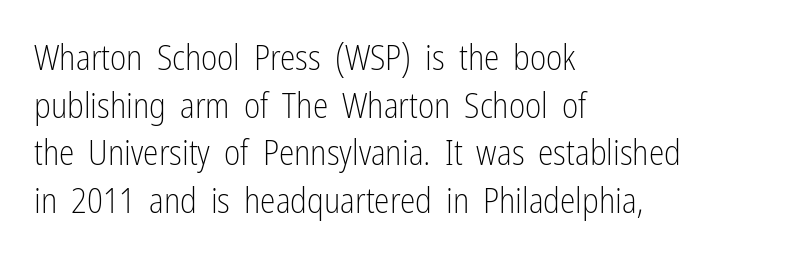
{"serif": "no", "italic": "no", "bold": "no", "weight": "light", "width": "condensed", "stroke_contrast": "low", "x_height": "medium", "monospaced": "no", "underline": "no", "align": "left", "line_spacing": "normal", "line_spacing_ratio": 1.36, "letter_spacing": "normal", "letter_spacing_em": 0.0, "glyph_px": 35}
